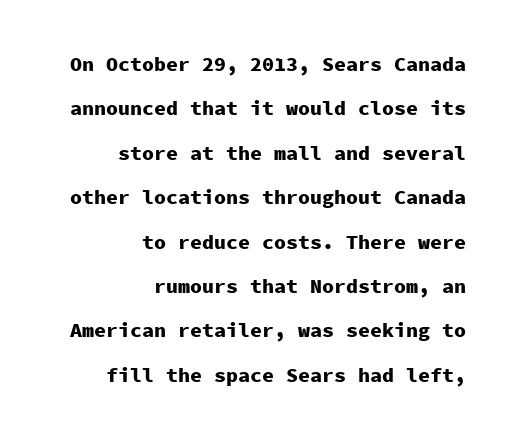
{"italic": "no", "bold": "yes", "underline": "no", "align": "right", "line_spacing": "loose", "line_spacing_ratio": 2.22, "letter_spacing": "normal", "letter_spacing_em": 0.0, "glyph_px": 20}
